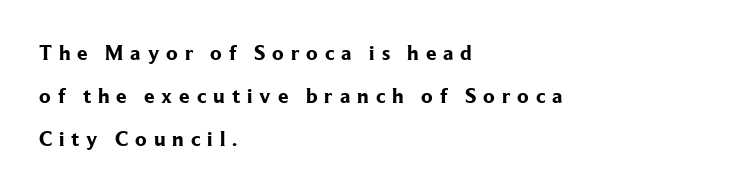
Leading: increased. It's the straight-up-and-down kind of type. The rag falls on the right side of this text block. Someone cranked the tracking dial way up on this one.
